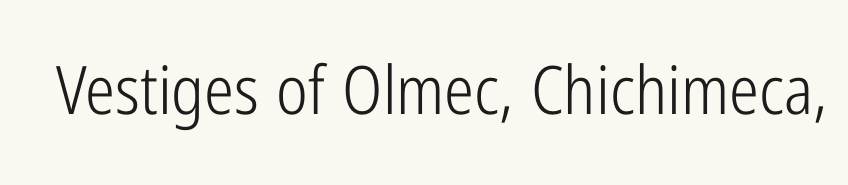
Q: Is the text bold? A: No.
Q: Is the text italic (slanted)? A: No, it is upright.
Q: Is the typeface a serif or a sans-serif typeface? A: Sans-serif.
Q: Is the text underlined? A: No.
Q: Is the spacing between letters normal or unusually wide? A: Normal.
Q: Width (condensed, normal, or wide)? A: Condensed.
Q: Stroke contrast? A: Low.
Q: x-height? A: Medium.
Q: Monospaced? A: No.
